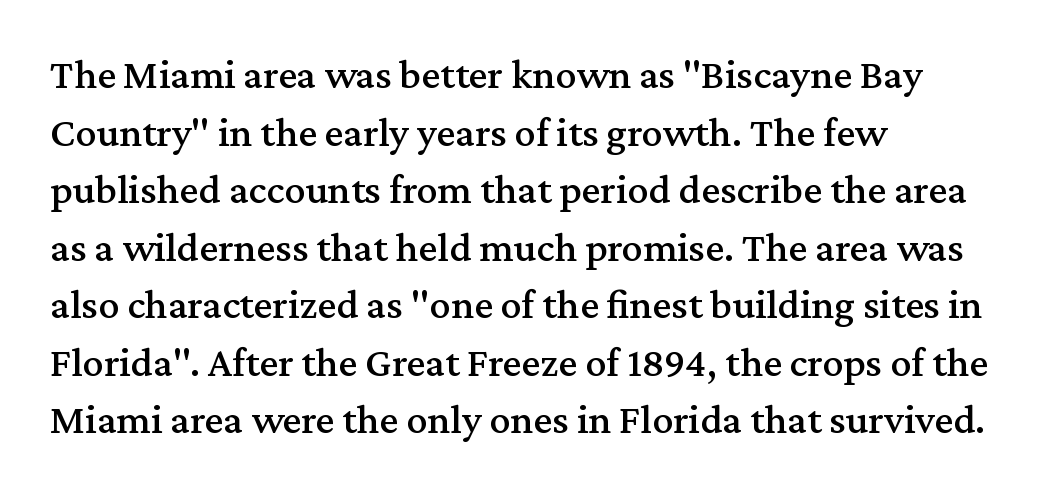
The vertical gap from one line to the next is medium. These lines are rendered in a variable-pitch font. Italic: no, the glyphs are upright roman. There is no visible air inserted between adjacent glyphs. No word sits above an underline. Note: serifs present on the glyphs.
